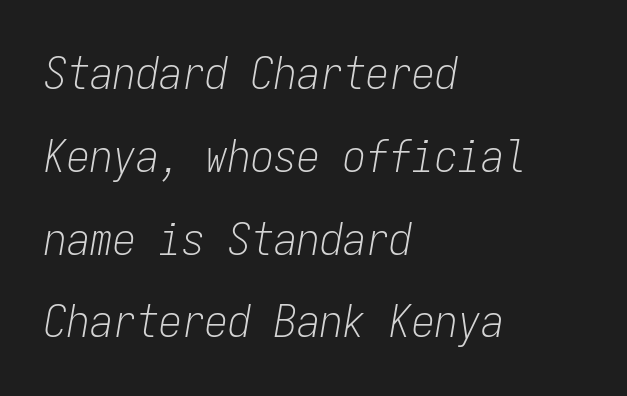
{"italic": "yes", "lean": "right", "slant_degrees": 9, "bold": "no", "weight": "light", "width": "condensed", "stroke_contrast": "low", "x_height": "medium", "monospaced": "yes", "underline": "no", "align": "left", "line_spacing_ratio": 1.8, "letter_spacing": "normal", "letter_spacing_em": 0.0, "glyph_px": 46}
